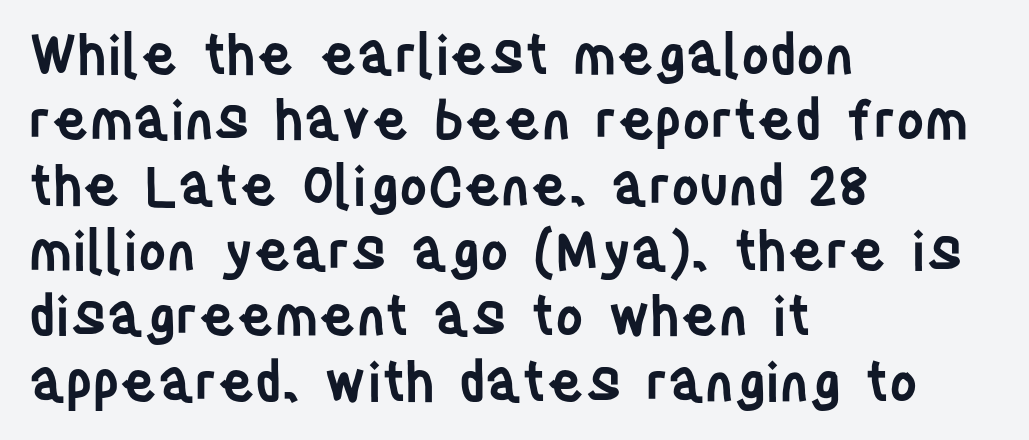
{"serif": "no", "italic": "no", "bold": "semi", "weight": "semibold", "width": "condensed", "stroke_contrast": "low", "x_height": "large", "monospaced": "no", "underline": "no", "align": "left", "line_spacing_ratio": 1.21, "letter_spacing": "normal", "letter_spacing_em": 0.0, "glyph_px": 54}
